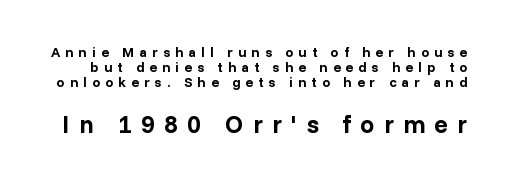
Q: Is the text bold? A: Yes.
Q: Is the text italic (slanted)? A: No, it is upright.
Q: Is the text underlined? A: No.
Q: Is the spacing between letters normal or unusually wide? A: Unusually wide.
Q: Is the spacing between lines tight, normal or loose? A: Tight.
Q: Which block of text is set in a larger size, the first (top) or the second (bottom)? A: The second (bottom) one.
